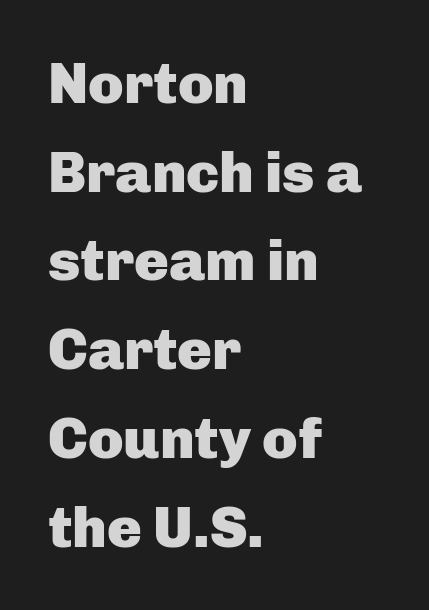
The image shows 58 px heavy sans-serif type, upright; set left-aligned, normal line spacing (1.53x), normal letter spacing, not underlined; low stroke contrast and a medium x-height.
